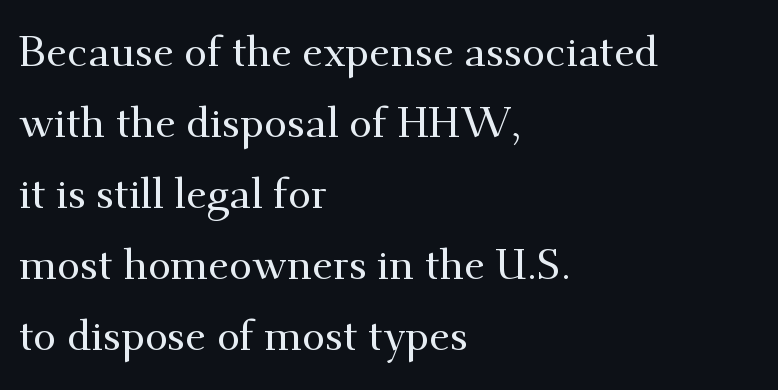
The image shows 42 px serif type, upright; set left-aligned, normal line spacing (1.69x), normal letter spacing, not underlined; medium stroke contrast and a small x-height.
